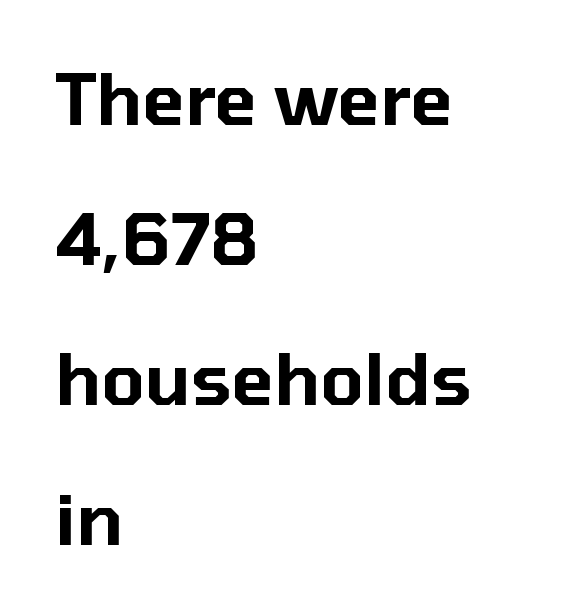
{"serif": "no", "italic": "no", "width": "normal", "stroke_contrast": "low", "x_height": "medium", "monospaced": "no", "underline": "no", "align": "left", "line_spacing": "loose", "line_spacing_ratio": 2.0, "letter_spacing": "normal", "letter_spacing_em": 0.0, "glyph_px": 70}
